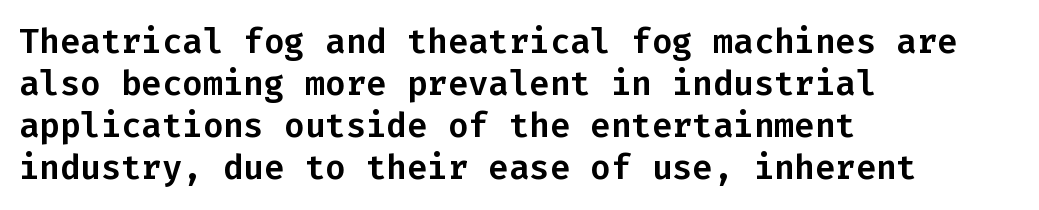
The image shows 34 px sans-serif type, upright, monospaced; set left-aligned, line spacing 1.24x, normal letter spacing, not underlined; low stroke contrast and a medium x-height.
